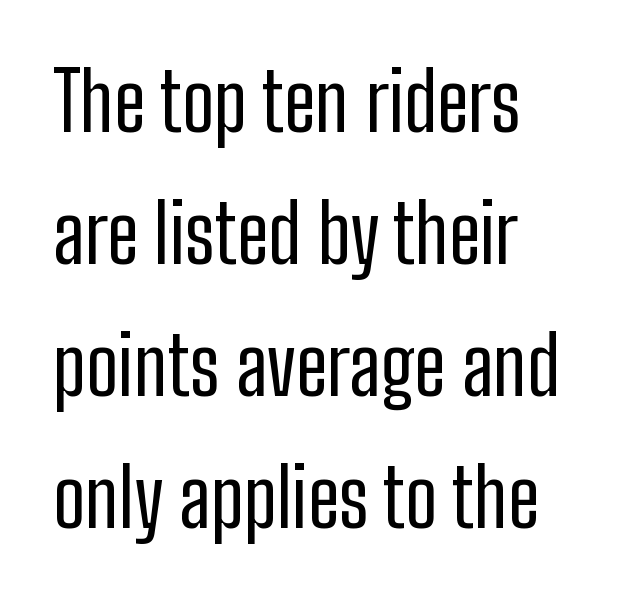
Has an underline been added? It has not. Weight: regular or lighter. A typesetter would call this proportional, since set widths differ per character. This sample uses a sans-serif face. In terms of leading, this rendering sits right in the middle.
